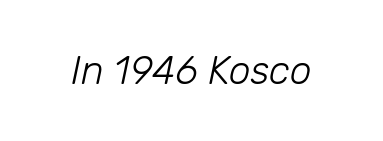
{"italic": "yes", "lean": "right", "slant_degrees": 12, "bold": "no", "weight": "light", "width": "normal", "stroke_contrast": "low", "x_height": "medium", "monospaced": "no", "underline": "no", "letter_spacing": "normal", "letter_spacing_em": 0.0, "glyph_px": 39}
